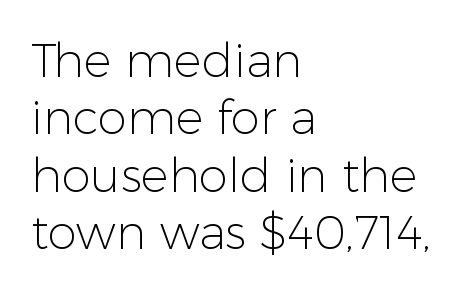
Q: Is the text bold? A: No.
Q: Is the text italic (slanted)? A: No, it is upright.
Q: Is the typeface a serif or a sans-serif typeface? A: Sans-serif.
Q: Is the text underlined? A: No.
Q: How is the paragraph aligned? A: Left-aligned.
Q: Is the spacing between letters normal or unusually wide? A: Normal.
Q: Width (condensed, normal, or wide)? A: Normal.
Q: Stroke contrast? A: Low.
Q: x-height? A: Medium.
Q: Monospaced? A: No.
